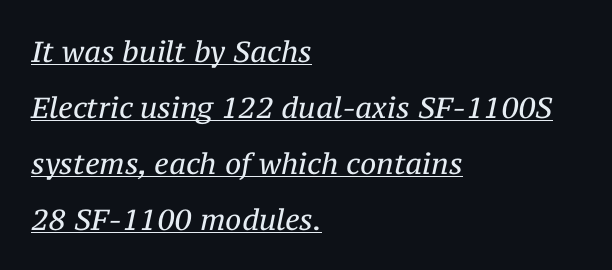
Q: Is the text bold? A: No.
Q: Is the text italic (slanted)? A: Yes, it leans right by about 12 degrees.
Q: Is the typeface a serif or a sans-serif typeface? A: Serif.
Q: Is the text underlined? A: Yes.
Q: How is the paragraph aligned? A: Left-aligned.
Q: Is the spacing between letters normal or unusually wide? A: Normal.
Q: Is the spacing between lines tight, normal or loose? A: Loose.
Q: Width (condensed, normal, or wide)? A: Normal.
Q: Stroke contrast? A: Medium.
Q: x-height? A: Medium.
Q: Monospaced? A: No.
